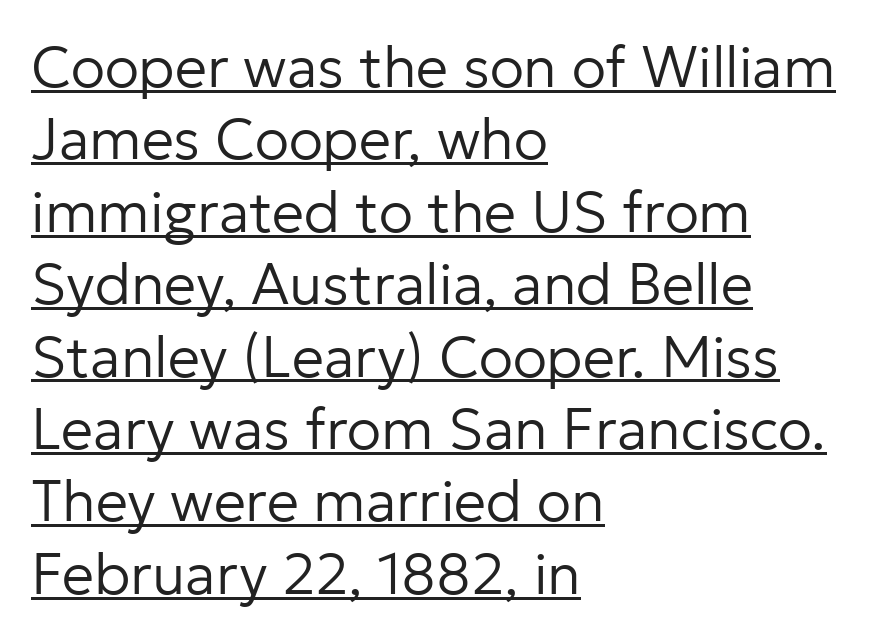
The image shows 57 px regular-weight sans-serif type, upright; set left-aligned, normal line spacing (1.27x), normal letter spacing, underlined; low stroke contrast and a medium x-height.
